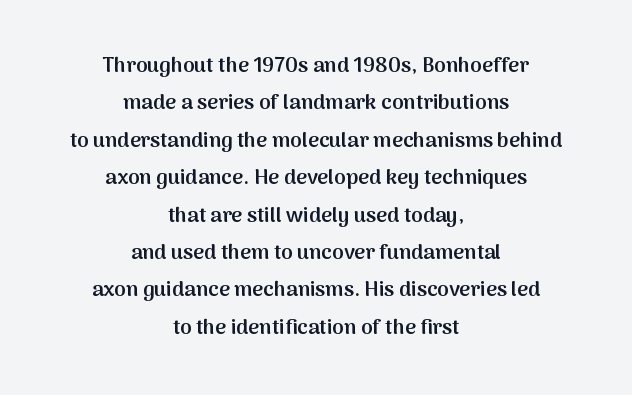
The tracking reads as untouched default to a designer's eye. Caption: multi-line text, centered on the measure. Only glyphs here, with clear space below each row. Ascenders rise straight up at ninety degrees. Semibold letterforms, between regular and bold.
